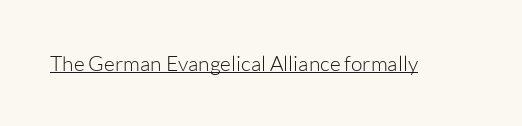
Q: Is the text bold? A: No.
Q: Is the text italic (slanted)? A: No, it is upright.
Q: Is the text underlined? A: Yes.
Q: Is the spacing between letters normal or unusually wide? A: Normal.
